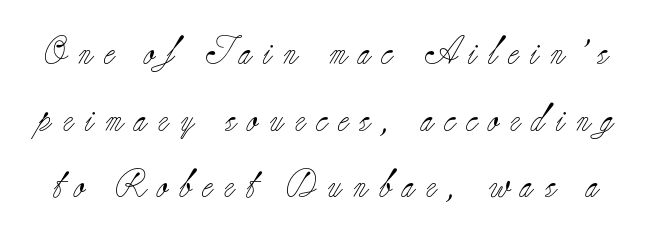
The space directly below the letters is spotless. Does the leading feel generous? Absolutely, it's lavish. The rendering uses natural spacing where letterforms have individual widths. Letter spacing: wide. Stems here are at most as thick as an everyday book face.
